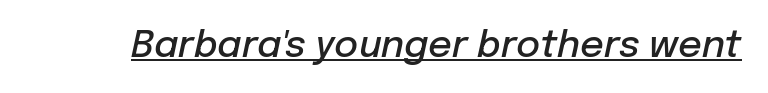
The typography opts for an oblique posture over an upright one. Proportional: the letters do not fall into vertical columns. Underline: present. Short note: letters normally spaced. The strokes are fattened partway — semibold, not bold.
